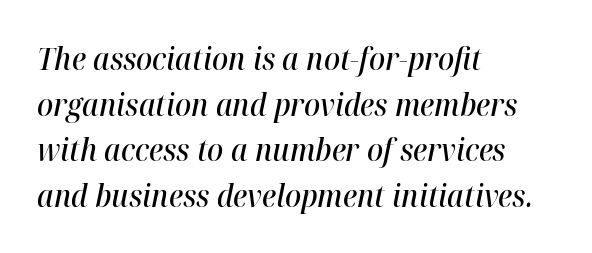
{"italic": "yes", "lean": "right", "slant_degrees": 12, "bold": "semi", "weight": "semibold", "width": "normal", "stroke_contrast": "high", "x_height": "medium", "monospaced": "no", "underline": "no", "align": "left", "line_spacing": "normal", "line_spacing_ratio": 1.52, "letter_spacing": "normal", "letter_spacing_em": 0.0, "glyph_px": 30}
